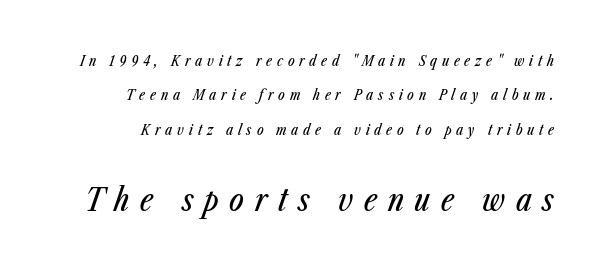
Q: Is the text italic (slanted)? A: Yes, it leans right by about 23 degrees.
Q: Is the text underlined? A: No.
Q: Is the spacing between letters normal or unusually wide? A: Unusually wide.
Q: Is the spacing between lines tight, normal or loose? A: Loose.
Q: Which block of text is set in a larger size, the first (top) or the second (bottom)? A: The second (bottom) one.
Q: Width (condensed, normal, or wide)? A: Condensed.
Q: Stroke contrast? A: Low.
Q: x-height? A: Medium.
Q: Monospaced? A: No.
